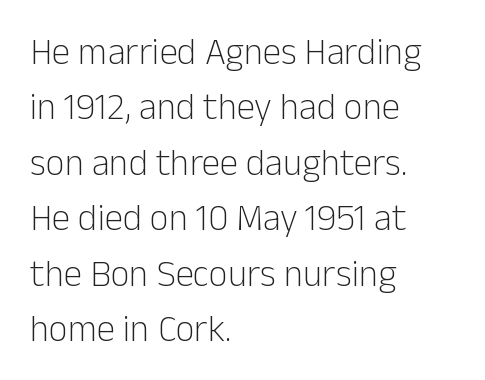
{"serif": "no", "italic": "no", "bold": "no", "weight": "light", "width": "normal", "stroke_contrast": "low", "x_height": "medium", "monospaced": "no", "underline": "no", "align": "left", "line_spacing": "normal", "line_spacing_ratio": 1.5, "letter_spacing": "normal", "letter_spacing_em": 0.0, "glyph_px": 37}
